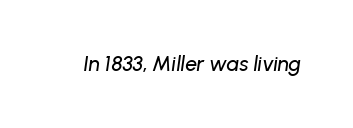
{"italic": "yes", "lean": "right", "slant_degrees": 8, "underline": "no", "letter_spacing": "normal", "letter_spacing_em": 0.0, "glyph_px": 21}
